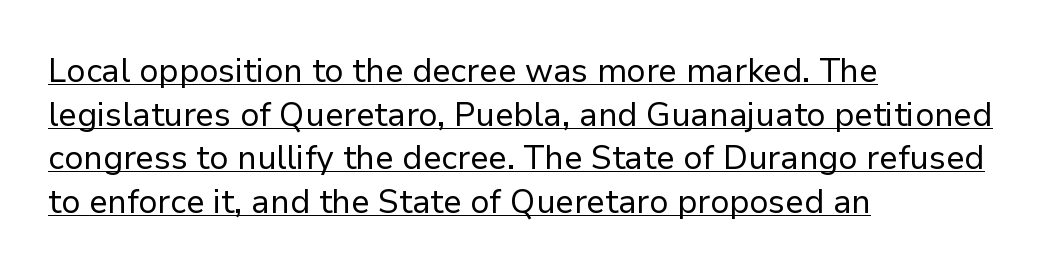
No heavy texture on the line: the type isn't bold. The rendering uses natural spacing where letterforms have individual widths. Each line of the rendering has a horizontal stroke beneath the glyphs. The type sits square on the baseline with zero lean.
